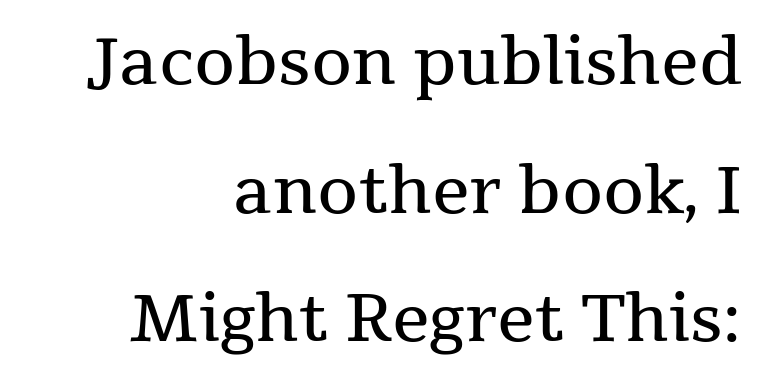
Q: Is the text bold? A: No.
Q: Is the text italic (slanted)? A: No, it is upright.
Q: Is the typeface a serif or a sans-serif typeface? A: Serif.
Q: Is the text underlined? A: No.
Q: How is the paragraph aligned? A: Right-aligned.
Q: Is the spacing between letters normal or unusually wide? A: Normal.
Q: Is the spacing between lines tight, normal or loose? A: Loose.
Q: Width (condensed, normal, or wide)? A: Normal.
Q: Stroke contrast? A: Medium.
Q: x-height? A: Medium.
Q: Monospaced? A: No.
